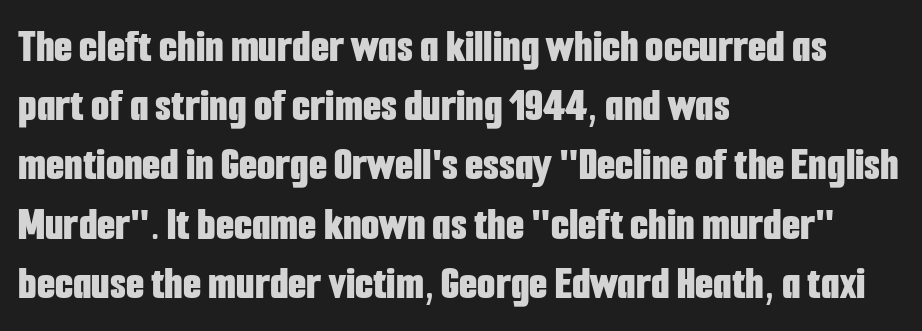
This sample has the flowing, uneven cadence of proportional lettering. The area under the type is left untouched. Do the letters lean? They stand straight. Typographically, this falls in the sans-serif category.
